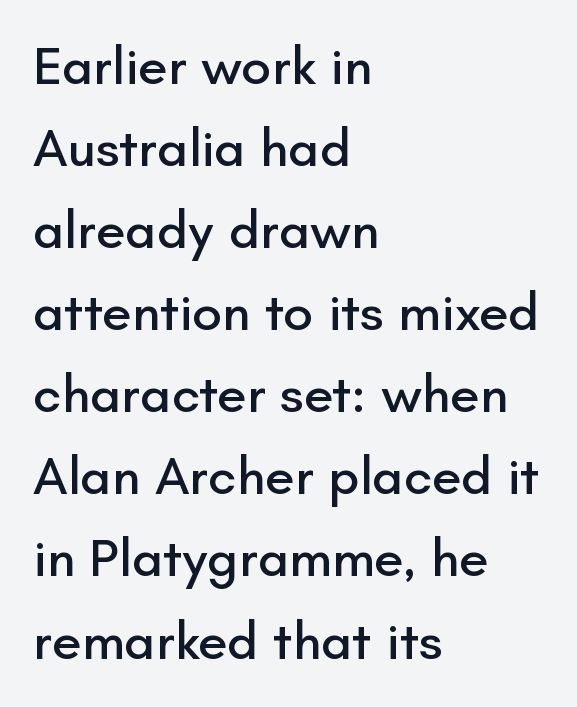
Q: Is the text italic (slanted)? A: No, it is upright.
Q: Is the typeface a serif or a sans-serif typeface? A: Sans-serif.
Q: Is the text underlined? A: No.
Q: How is the paragraph aligned? A: Left-aligned.
Q: Is the spacing between letters normal or unusually wide? A: Normal.
Q: Is the spacing between lines tight, normal or loose? A: Normal.
Q: Width (condensed, normal, or wide)? A: Normal.
Q: Stroke contrast? A: Low.
Q: x-height? A: Small.
Q: Monospaced? A: No.
